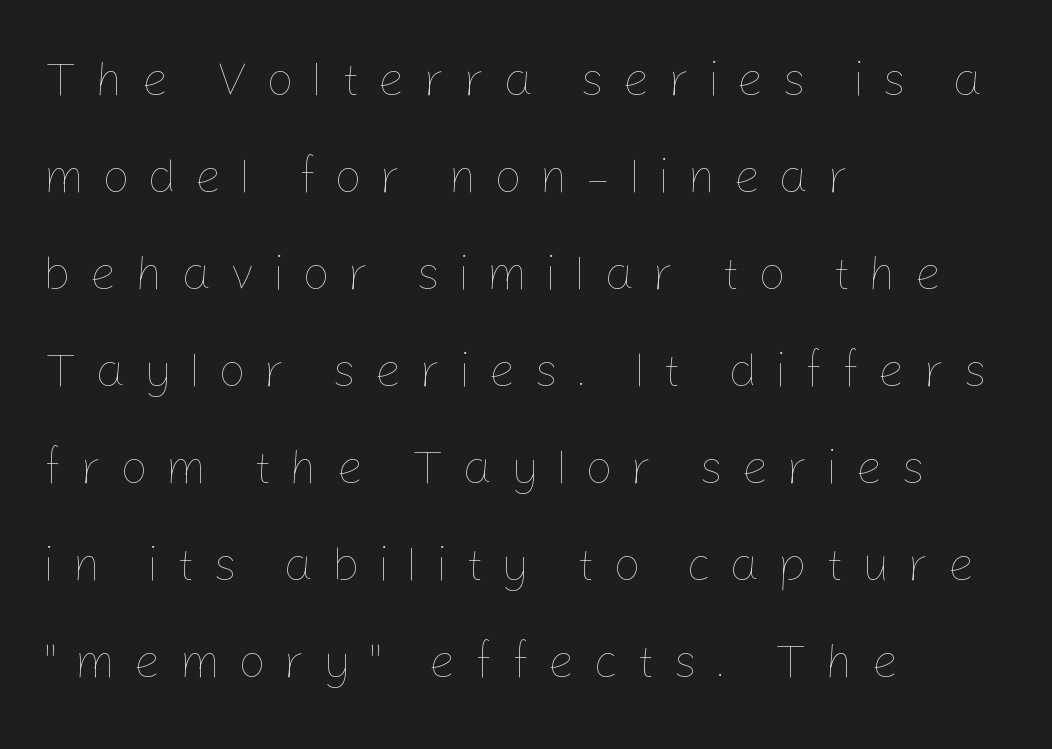
Q: Is the text bold? A: No.
Q: Is the text italic (slanted)? A: No, it is upright.
Q: Is the text underlined? A: No.
Q: How is the paragraph aligned? A: Left-aligned.
Q: Is the spacing between letters normal or unusually wide? A: Unusually wide.
Q: Is the spacing between lines tight, normal or loose? A: Loose.
Q: Width (condensed, normal, or wide)? A: Normal.
Q: Stroke contrast? A: Low.
Q: x-height? A: Medium.
Q: Monospaced? A: No.
